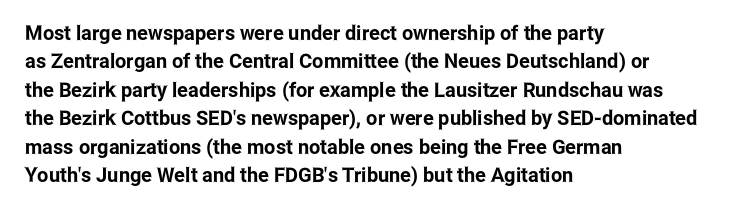
Q: Is the text italic (slanted)? A: No, it is upright.
Q: Is the text underlined? A: No.
Q: How is the paragraph aligned? A: Left-aligned.
Q: Is the spacing between letters normal or unusually wide? A: Normal.
Q: Is the spacing between lines tight, normal or loose? A: Normal.
